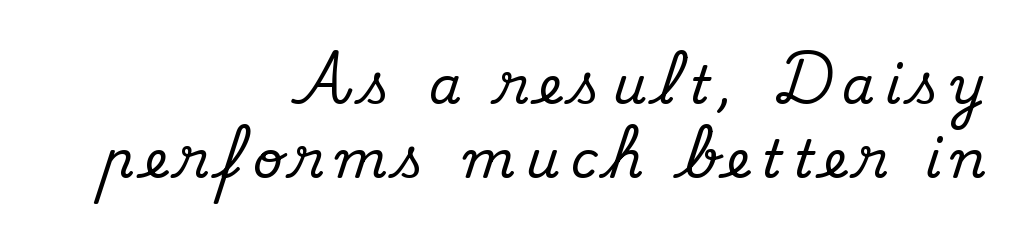
The image shows 52 px serif type; set right-aligned, normal line spacing (1.42x), unusually wide letter spacing (+0.21 em), not underlined; medium stroke contrast and a small x-height.
